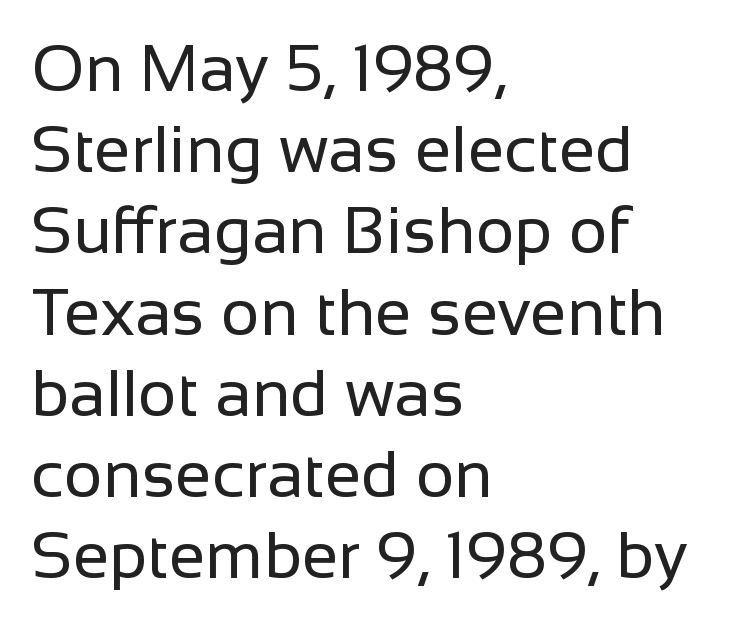
Varying glyph widths throughout — classic text-font behaviour. Descender tails drop into unmarked territory. Letter spacing: default. Ordinary non-slanted type is in use. The face looks like a standard text weight, possibly lighter.
